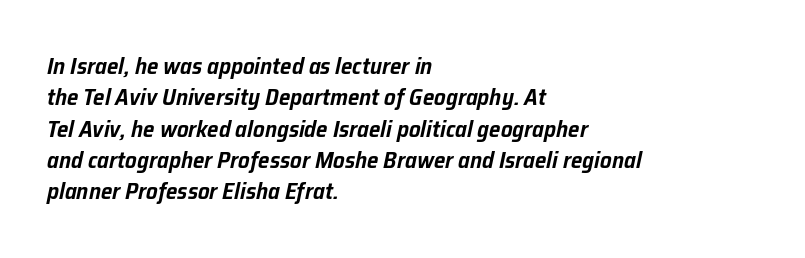
The image shows 23 px text type, italic (leaning right); set left-aligned, normal line spacing (1.36x), normal letter spacing, not underlined.
